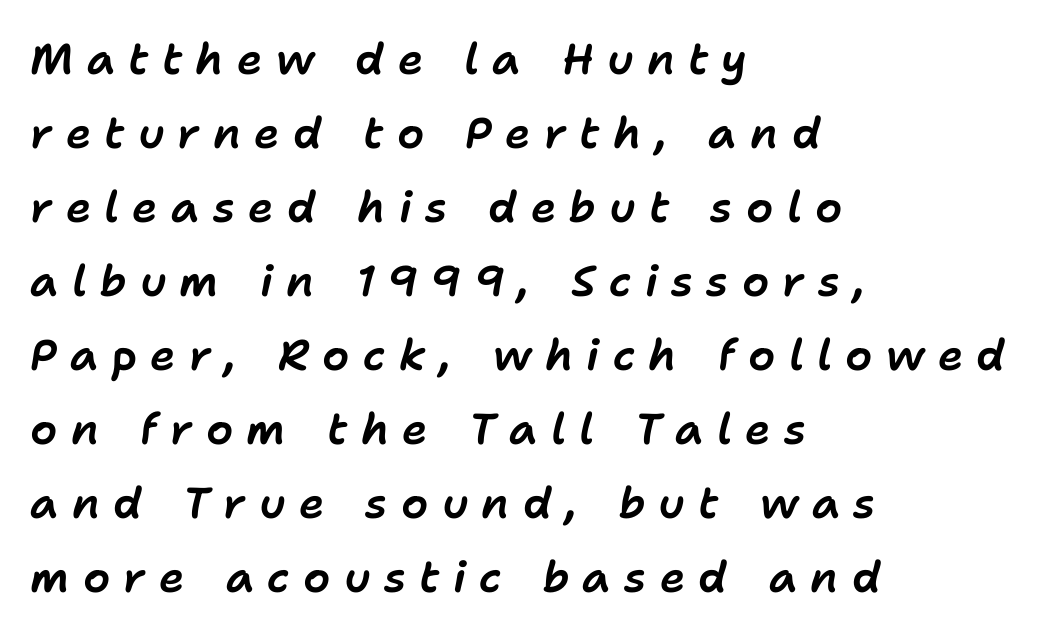
Q: Is the text italic (slanted)? A: Yes, it leans right by about 11 degrees.
Q: Is the text underlined? A: No.
Q: How is the paragraph aligned? A: Left-aligned.
Q: Is the spacing between letters normal or unusually wide? A: Unusually wide.
Q: Width (condensed, normal, or wide)? A: Normal.
Q: Stroke contrast? A: Low.
Q: x-height? A: Medium.
Q: Monospaced? A: No.
